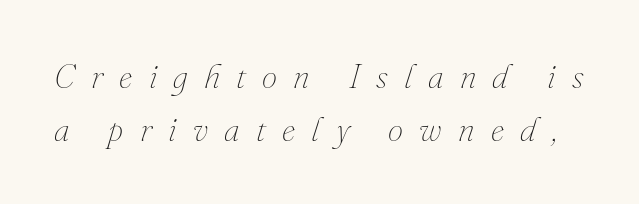
Q: Is the text bold? A: No.
Q: Is the text italic (slanted)? A: Yes, it leans right by about 16 degrees.
Q: Is the text underlined? A: No.
Q: Is the spacing between letters normal or unusually wide? A: Unusually wide.
Q: Is the spacing between lines tight, normal or loose? A: Normal.
Q: Width (condensed, normal, or wide)? A: Normal.
Q: Stroke contrast? A: Medium.
Q: x-height? A: Small.
Q: Monospaced? A: No.
